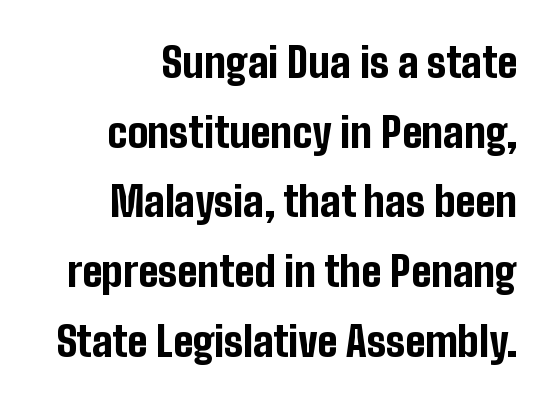
Decoration check: the copy has no underline. The face used here is a sans, in the tradition of grotesques and geometrics. Ordinary non-slanted type is in use. Vertically, the passage feels balanced, rows spaced as you'd expect. The paragraph shown leans on its right margin.
